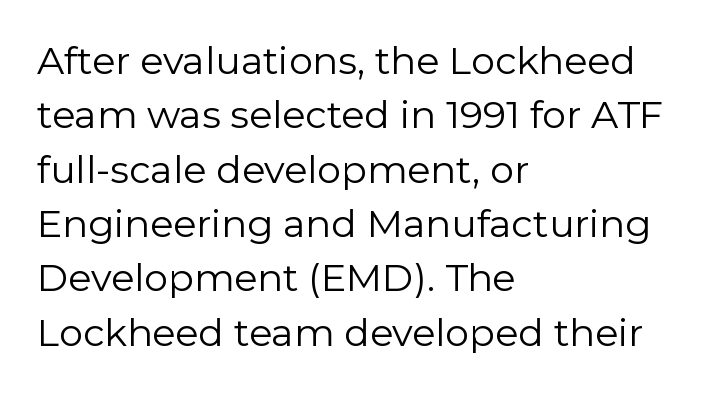
In terms of letterform style, serifs are entirely absent. Every row of glyphs begins at an identical x-position on the left. The letters look calm and open, with moderate or lighter stems. Students, observe: this is what conventionally led text looks like. Decoration check: the copy has no underline. It's the straight-up-and-down kind of type.
